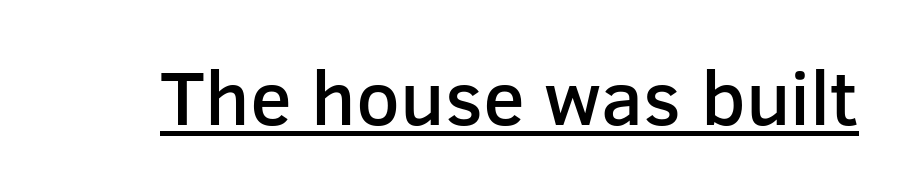
Q: Is the text bold? A: Semi-bold.
Q: Is the text italic (slanted)? A: No, it is upright.
Q: Is the typeface a serif or a sans-serif typeface? A: Sans-serif.
Q: Is the text underlined? A: Yes.
Q: Is the spacing between letters normal or unusually wide? A: Normal.
Q: Width (condensed, normal, or wide)? A: Normal.
Q: Stroke contrast? A: Low.
Q: x-height? A: Medium.
Q: Monospaced? A: No.
